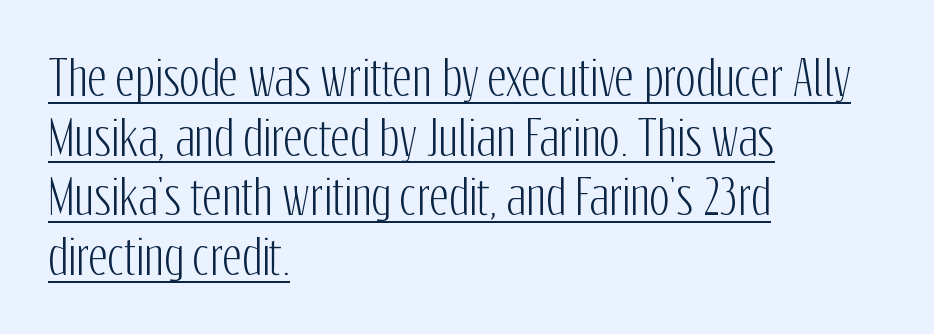
Font category for this specimen: sans-serif. Regular leading. The lettering stays uniformly vertical, giving the passage a roman look. A baseline rule has been typeset under these characters. The rendering uses natural spacing where letterforms have individual widths.
